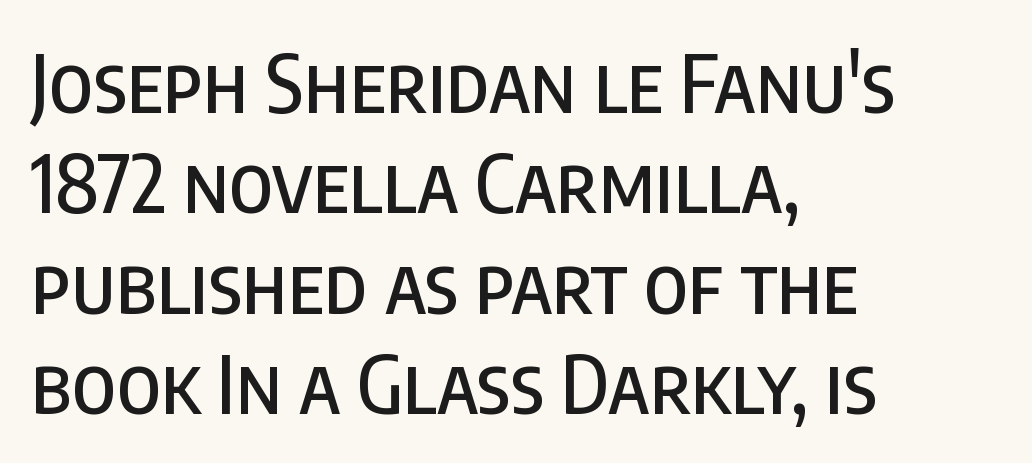
This sample keeps an unexceptional amount of space between lines. Inter-character spacing is left at the font's built-in metrics. Short and long lines alike share a common starting point at left. What kind of face is this? One without serifs — a sans. Character widths vary here, with narrow letters taking less room than wide ones.
